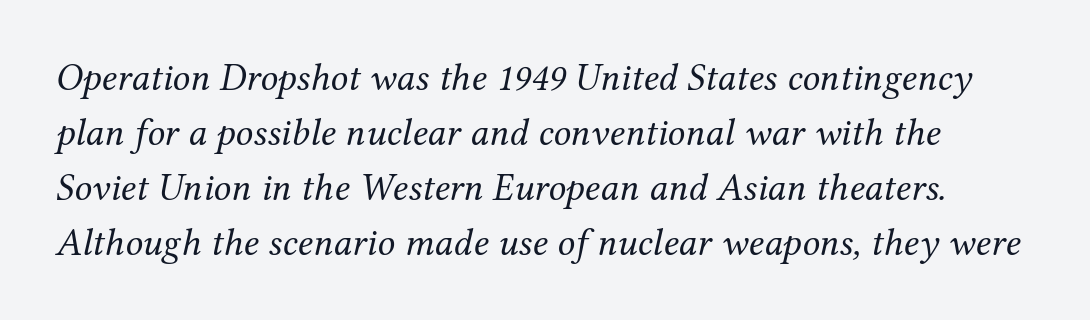
The face used here is proportionally spaced, like ordinary book or web type. The font family rendered here belongs to the serif group. This rendering leaves character spacing at its baseline value. The font sits on the lighter half of the weight spectrum, regular included. The foot of each line stays bare and open. Characters are canted at an angle relative to the baseline's perpendicular.
